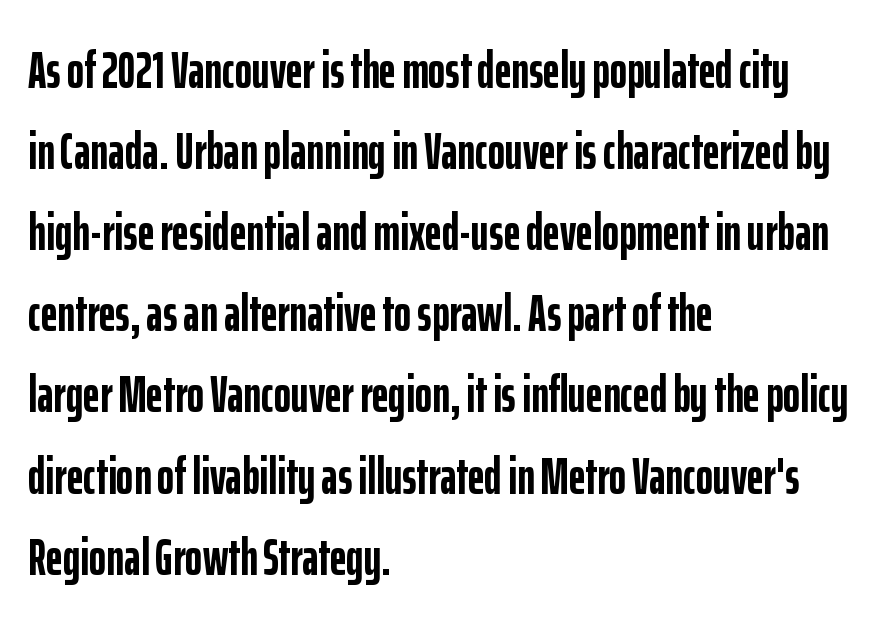
The image shows 52 px semibold, condensed sans-serif type, upright; set left-aligned, normal line spacing (1.56x), normal letter spacing, not underlined; low stroke contrast and a medium x-height.
